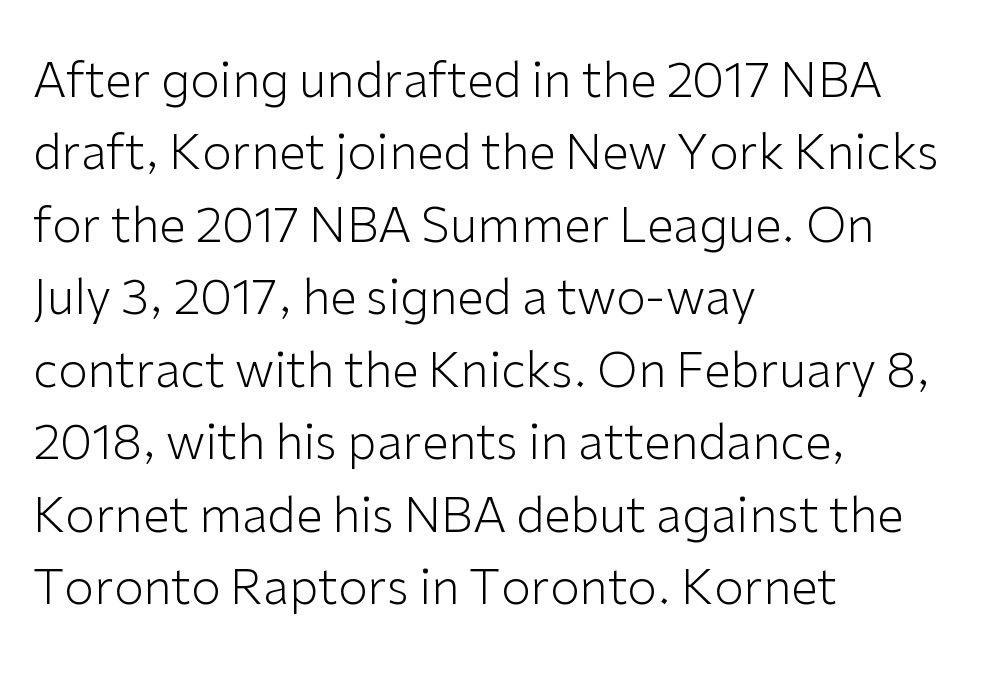
Q: Is the text bold? A: No.
Q: Is the text italic (slanted)? A: No, it is upright.
Q: Is the typeface a serif or a sans-serif typeface? A: Sans-serif.
Q: Is the text underlined? A: No.
Q: How is the paragraph aligned? A: Left-aligned.
Q: Is the spacing between letters normal or unusually wide? A: Normal.
Q: Is the spacing between lines tight, normal or loose? A: Normal.
Q: Width (condensed, normal, or wide)? A: Normal.
Q: Stroke contrast? A: Low.
Q: x-height? A: Medium.
Q: Monospaced? A: No.
